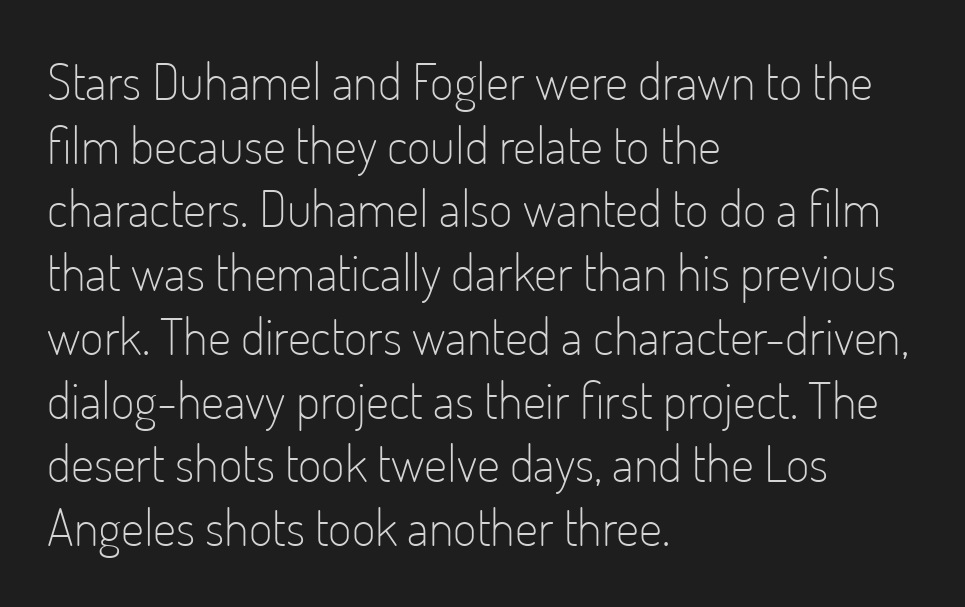
Q: Is the text bold? A: No.
Q: Is the text italic (slanted)? A: No, it is upright.
Q: Is the typeface a serif or a sans-serif typeface? A: Sans-serif.
Q: Is the text underlined? A: No.
Q: How is the paragraph aligned? A: Left-aligned.
Q: Is the spacing between letters normal or unusually wide? A: Normal.
Q: Is the spacing between lines tight, normal or loose? A: Normal.
Q: Width (condensed, normal, or wide)? A: Condensed.
Q: Stroke contrast? A: Low.
Q: x-height? A: Small.
Q: Monospaced? A: No.
